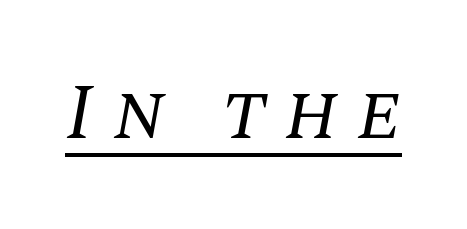
{"serif": "yes", "italic": "yes", "lean": "right", "slant_degrees": 10, "bold": "no", "weight": "regular", "width": "normal", "stroke_contrast": "medium", "x_height": "large", "monospaced": "no", "underline": "yes", "letter_spacing": "wide", "letter_spacing_em": 0.23, "glyph_px": 79}
